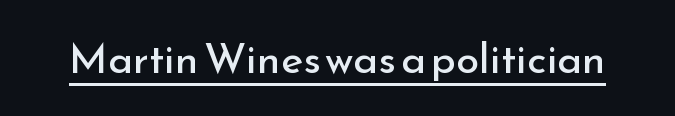
The image shows 42 px regular-weight sans-serif type, upright; set normal letter spacing, underlined; low stroke contrast and a small x-height.
